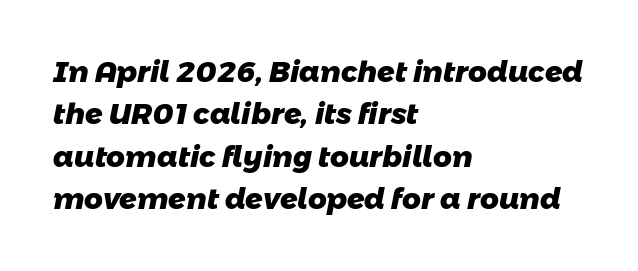
The image shows 29 px heavy sans-serif type; set left-aligned, normal line spacing (1.46x), normal letter spacing, not underlined; low stroke contrast and a medium x-height.
